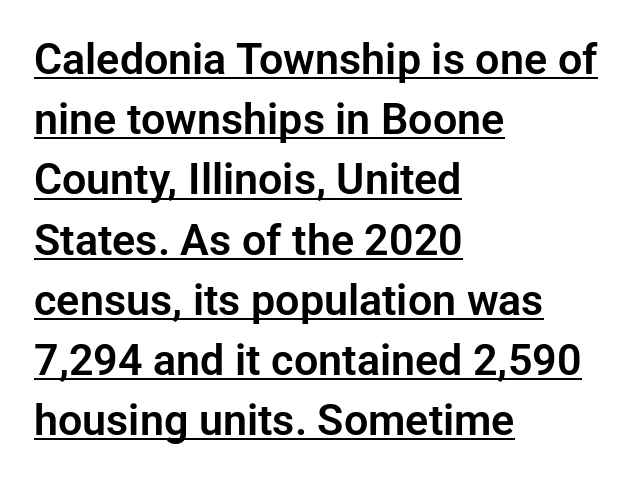
Q: Is the text italic (slanted)? A: No, it is upright.
Q: Is the typeface a serif or a sans-serif typeface? A: Sans-serif.
Q: Is the text underlined? A: Yes.
Q: How is the paragraph aligned? A: Left-aligned.
Q: Is the spacing between letters normal or unusually wide? A: Normal.
Q: Is the spacing between lines tight, normal or loose? A: Normal.
Q: Width (condensed, normal, or wide)? A: Normal.
Q: Stroke contrast? A: Low.
Q: x-height? A: Medium.
Q: Monospaced? A: No.
